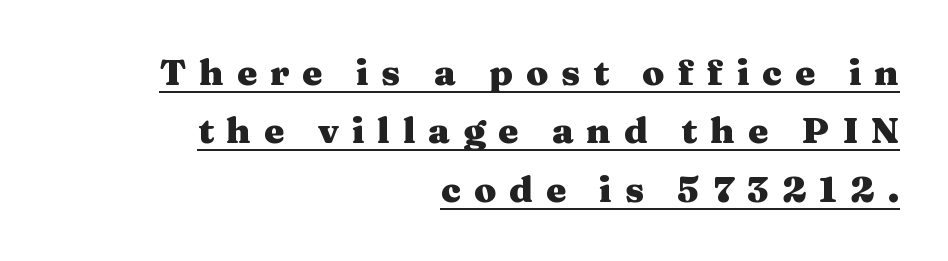
Q: Is the text bold? A: Yes.
Q: Is the text italic (slanted)? A: No, it is upright.
Q: Is the typeface a serif or a sans-serif typeface? A: Serif.
Q: Is the text underlined? A: Yes.
Q: How is the paragraph aligned? A: Right-aligned.
Q: Is the spacing between letters normal or unusually wide? A: Unusually wide.
Q: Is the spacing between lines tight, normal or loose? A: Normal.
Q: Width (condensed, normal, or wide)? A: Wide.
Q: Stroke contrast? A: Medium.
Q: x-height? A: Medium.
Q: Monospaced? A: No.
